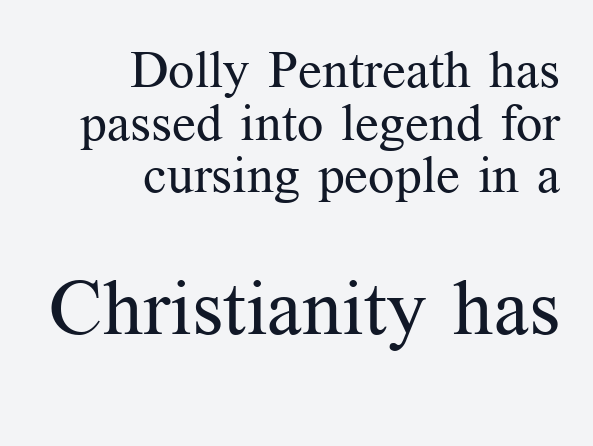
{"serif": "yes", "italic": "no", "bold": "no", "weight": "regular", "width": "normal", "stroke_contrast": "medium", "x_height": "medium", "monospaced": "no", "underline": "no", "align": "right", "line_spacing": "tight", "line_spacing_ratio": 1.01, "letter_spacing": "normal", "letter_spacing_em": 0.0, "larger_block": "second", "size_ratio": 1.5, "glyph_px": 78}
